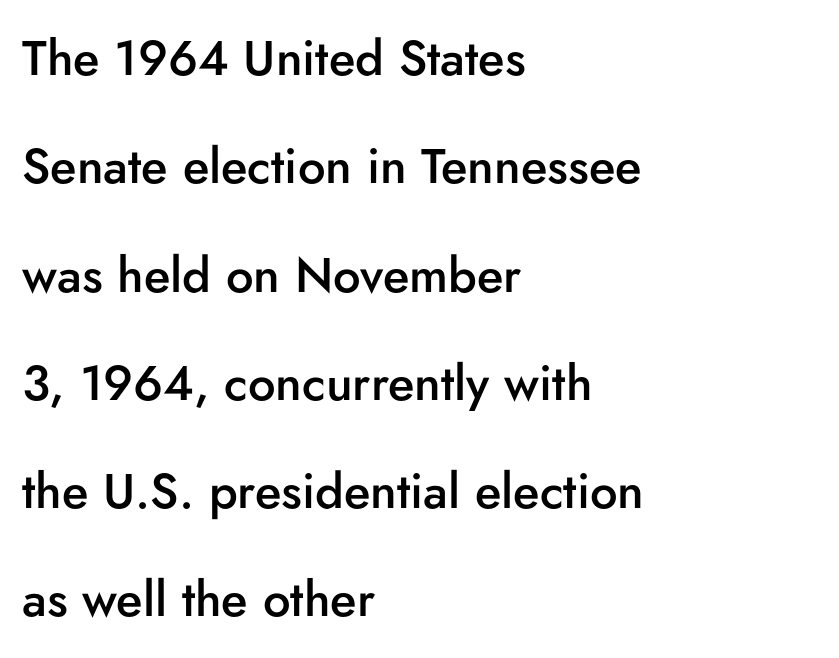
The image shows 49 px semibold sans-serif type, upright; set left-aligned, loose line spacing (2.21x), normal letter spacing, not underlined; low stroke contrast and a small x-height.
